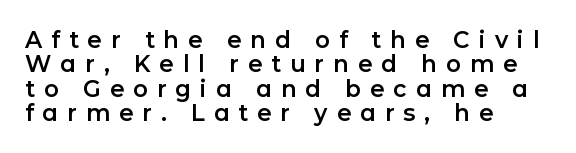
Every row of glyphs begins at an identical x-position on the left. When letters stand straight like this, we call the style roman or upright. Tracking here is generous; glyphs stand well apart from one another. Successive baselines arrive quickly, one right under another. Beneath every word, the page is bare.
